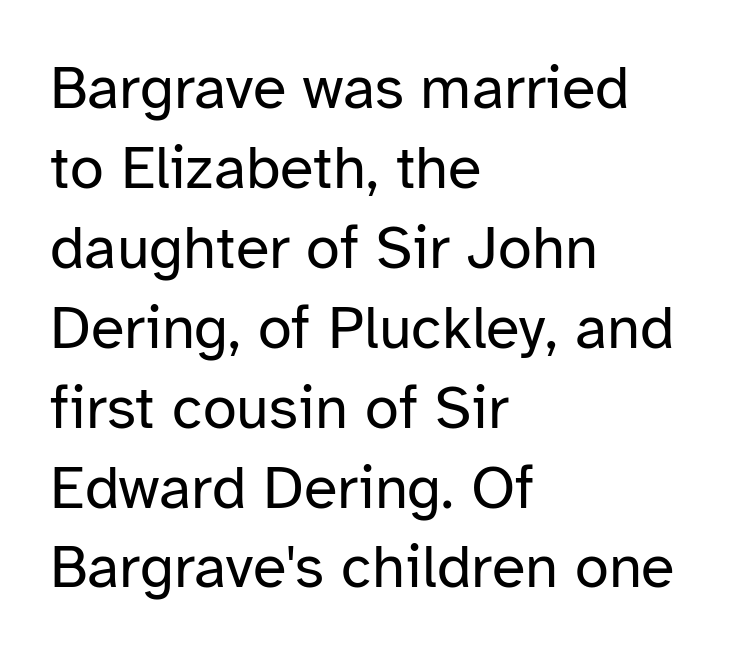
The letters sit at their default tracking, neither squeezed nor spread. This rendering employs a face without finishing strokes, i.e., a sans-serif. Each letter keeps its own natural width here, so spacing adapts to shape. Regular leading. Characters remain perfectly vertical along every line.
